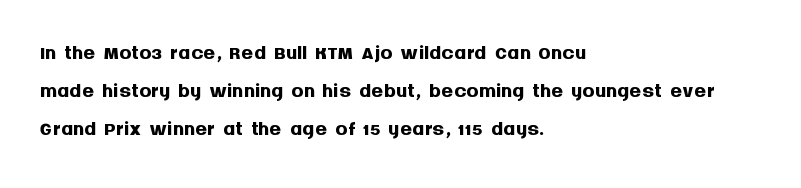
Is this a fixed-width face? No — the glyphs have proportional, varying widths. Pretty heavy lettering here — definitely bold. The lettering stays uniformly vertical, giving the passage a roman look. A typesetter would call this zero additional tracking. The face used here is a sans, in the tradition of grotesques and geometrics.
